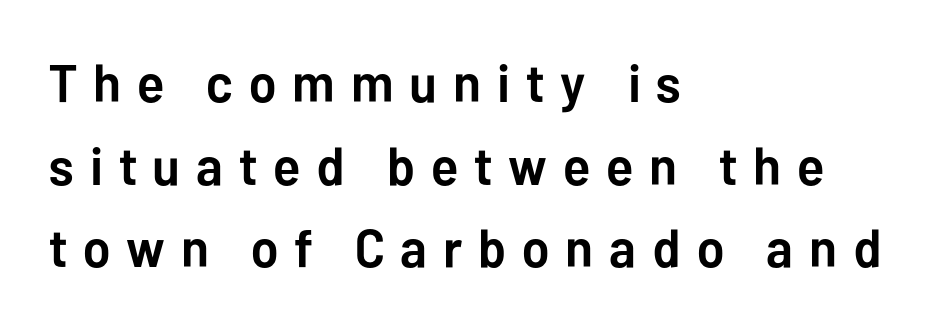
The letters advance in unequal steps, a hallmark of proportional type. Which margin do the lines hug? The left one — the right edge is uneven. Quick note: not italic, upright. Typographically, this falls in the sans-serif category. Successive baselines arrive at the customary interval.
